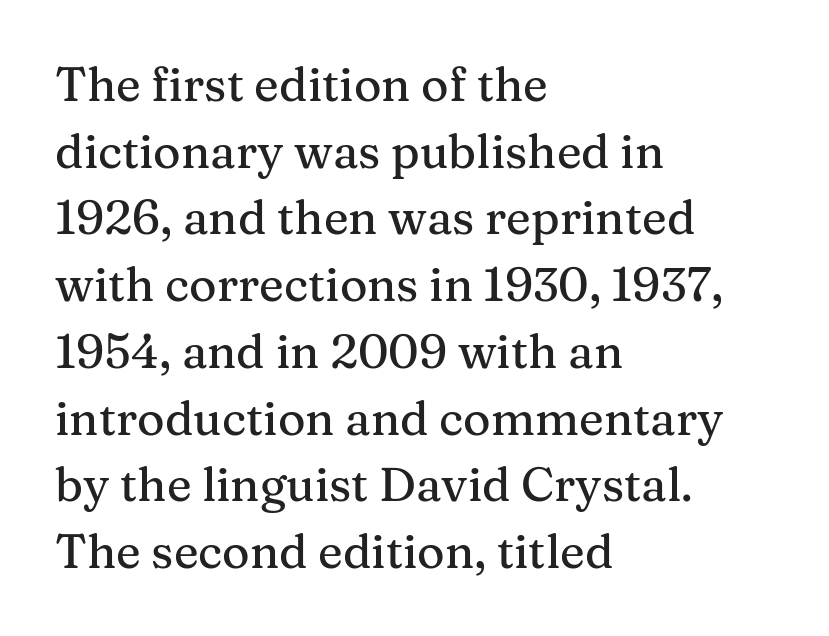
Q: Is the text italic (slanted)? A: No, it is upright.
Q: Is the typeface a serif or a sans-serif typeface? A: Serif.
Q: Is the text underlined? A: No.
Q: How is the paragraph aligned? A: Left-aligned.
Q: Is the spacing between letters normal or unusually wide? A: Normal.
Q: Is the spacing between lines tight, normal or loose? A: Normal.
Q: Width (condensed, normal, or wide)? A: Normal.
Q: Stroke contrast? A: Medium.
Q: x-height? A: Medium.
Q: Monospaced? A: No.
